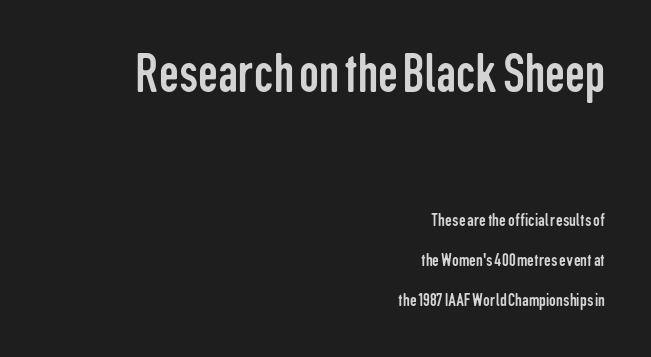
{"serif": "no", "italic": "no", "bold": "no", "weight": "regular", "width": "condensed", "stroke_contrast": "low", "x_height": "medium", "monospaced": "no", "underline": "no", "align": "right", "line_spacing": "loose", "line_spacing_ratio": 2.12, "letter_spacing": "normal", "letter_spacing_em": 0.0, "larger_block": "first", "size_ratio": 2.95, "glyph_px": 56}
